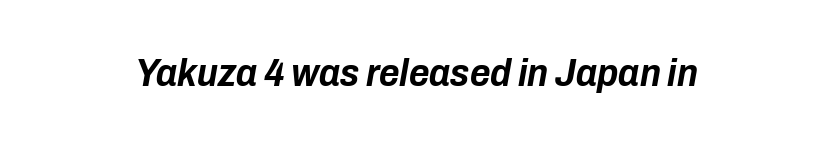
{"italic": "yes", "lean": "right", "slant_degrees": 10, "bold": "yes", "weight": "bold", "width": "condensed", "stroke_contrast": "low", "x_height": "medium", "monospaced": "no", "underline": "no", "letter_spacing": "normal", "letter_spacing_em": 0.0, "glyph_px": 39}
